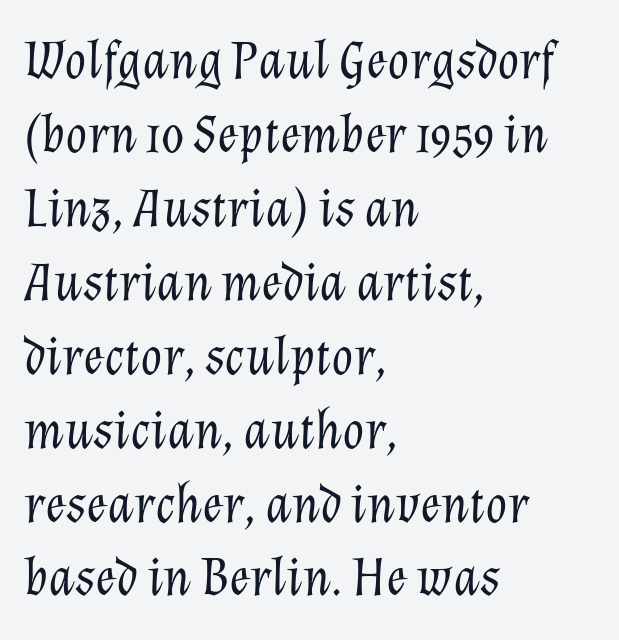
{"italic": "yes", "lean": "right", "slant_degrees": 12, "bold": "no", "weight": "light", "width": "normal", "stroke_contrast": "low", "x_height": "medium", "monospaced": "no", "underline": "no", "align": "left", "line_spacing": "normal", "line_spacing_ratio": 1.32, "letter_spacing": "normal", "letter_spacing_em": 0.0, "glyph_px": 56}
